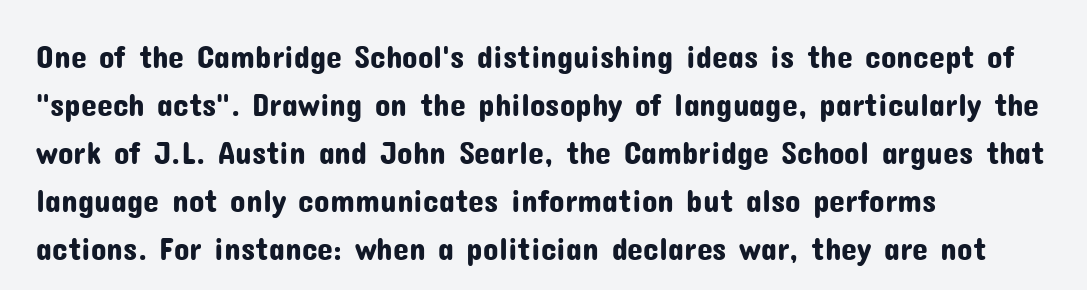
Notice how the stems are strictly vertical — no italics here. If you drew a ruler down the left edge, every line would touch it. You can tell from the bare stems that sans-serif type was used. Does extra space separate the letters? No, they use regular spacing. The leading is moderate, giving the passage an even texture. The zone under the glyphs is completely vacant.
